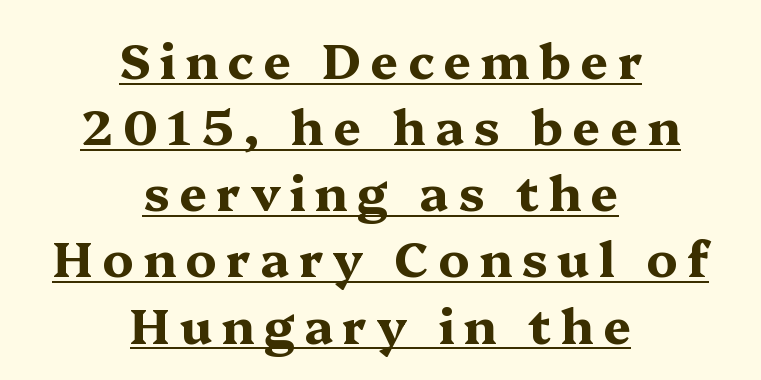
The image shows 49 px bold, wide serif type, upright; set centered, normal line spacing (1.35x), underlined; medium stroke contrast and a medium x-height.
